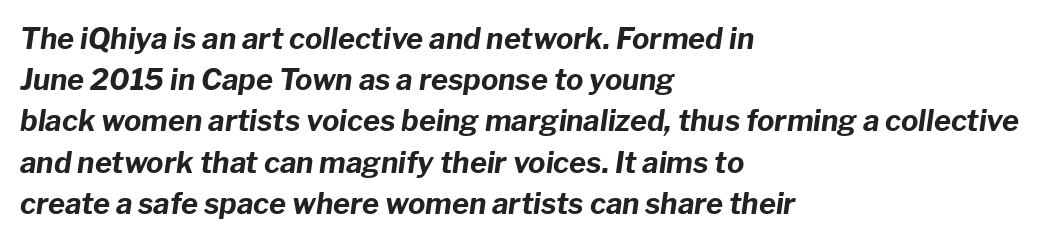
Which margin do the lines hug? The left one — the right edge is uneven. Is the letter spacing exaggerated? No — it looks like the ordinary default. A normal amount of white space separates one row of letters from the next. The foot of each line stays bare and open.
